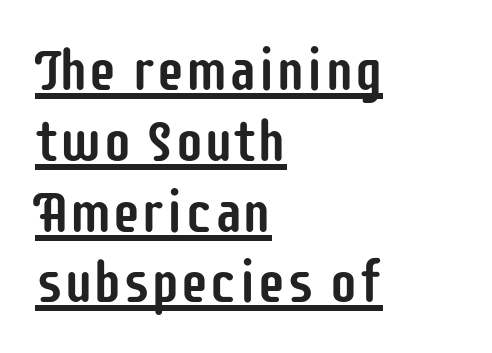
Q: Is the text italic (slanted)? A: No, it is upright.
Q: Is the typeface a serif or a sans-serif typeface? A: Sans-serif.
Q: Is the text underlined? A: Yes.
Q: How is the paragraph aligned? A: Left-aligned.
Q: Is the spacing between letters normal or unusually wide? A: Normal.
Q: Width (condensed, normal, or wide)? A: Condensed.
Q: Stroke contrast? A: Low.
Q: x-height? A: Large.
Q: Monospaced? A: No.
